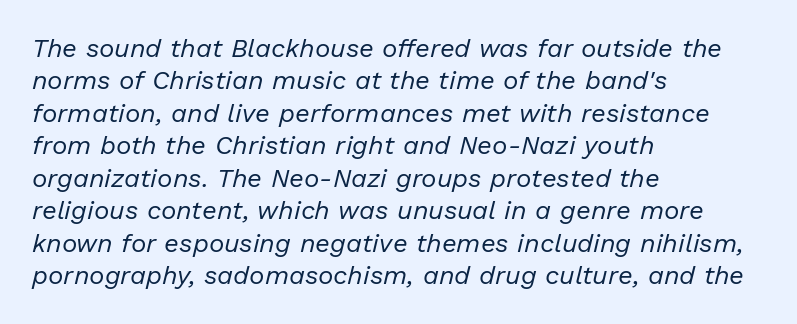
{"italic": "yes", "lean": "right", "slant_degrees": 13, "bold": "no", "underline": "no", "align": "left", "line_spacing": "normal", "line_spacing_ratio": 1.25, "letter_spacing": "normal", "letter_spacing_em": 0.0, "glyph_px": 26}
